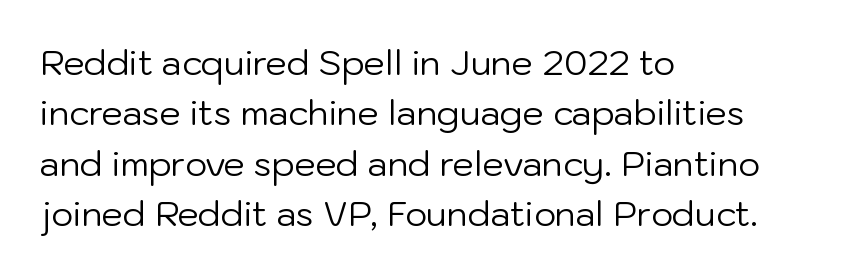
Q: Is the text bold? A: No.
Q: Is the text italic (slanted)? A: No, it is upright.
Q: Is the typeface a serif or a sans-serif typeface? A: Sans-serif.
Q: Is the text underlined? A: No.
Q: How is the paragraph aligned? A: Left-aligned.
Q: Is the spacing between letters normal or unusually wide? A: Normal.
Q: Is the spacing between lines tight, normal or loose? A: Normal.
Q: Width (condensed, normal, or wide)? A: Normal.
Q: Stroke contrast? A: Low.
Q: x-height? A: Medium.
Q: Monospaced? A: No.
